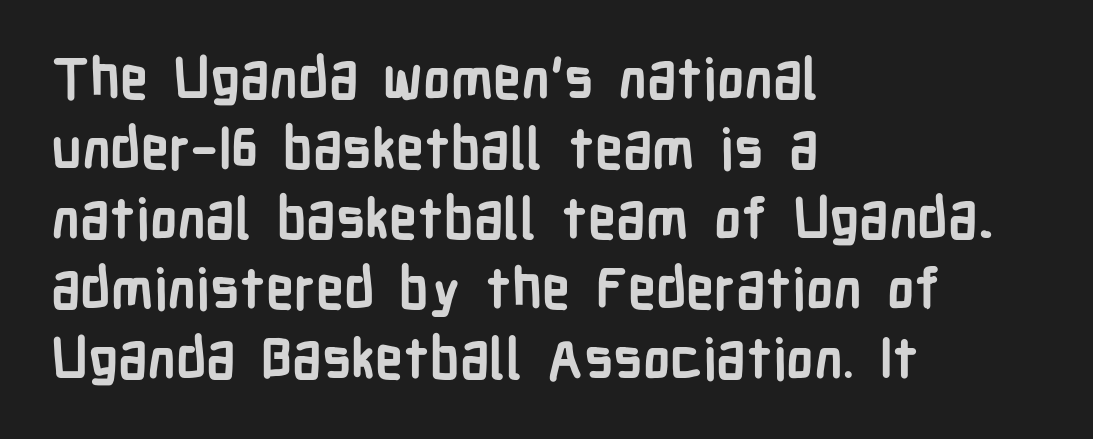
The image shows 56 px semibold, condensed sans-serif type, upright; set left-aligned, normal line spacing (1.25x), normal letter spacing, not underlined; low stroke contrast and a medium x-height.
